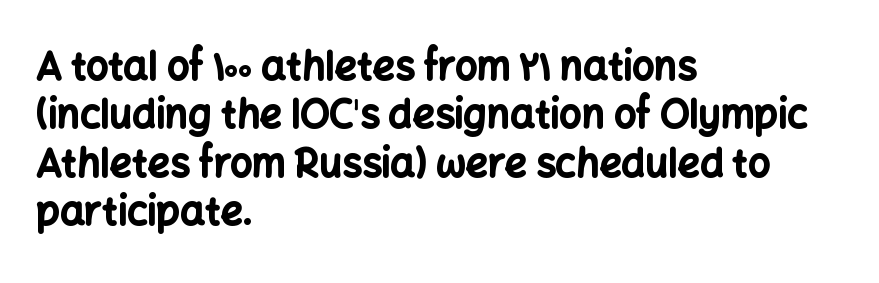
The gap between lines stays unmarked. Nothing unusual about the tracking: characters are spaced as the font intends. Looks like regular typesetting: each glyph gets only the width it needs. In terms of letterform style, serifs are entirely absent.
